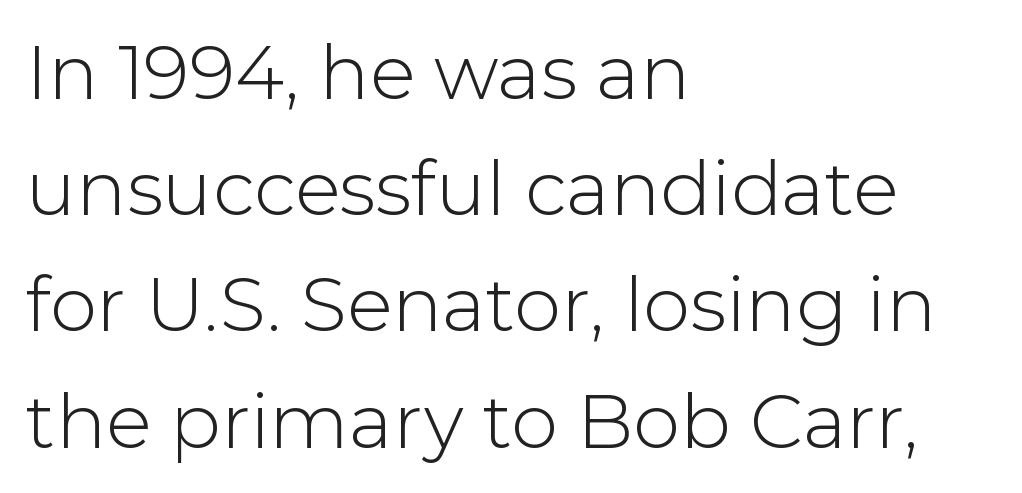
{"serif": "no", "italic": "no", "bold": "no", "weight": "light", "width": "normal", "stroke_contrast": "low", "x_height": "medium", "monospaced": "no", "underline": "no", "align": "left", "line_spacing": "normal", "line_spacing_ratio": 1.55, "letter_spacing": "normal", "letter_spacing_em": 0.0, "glyph_px": 75}
